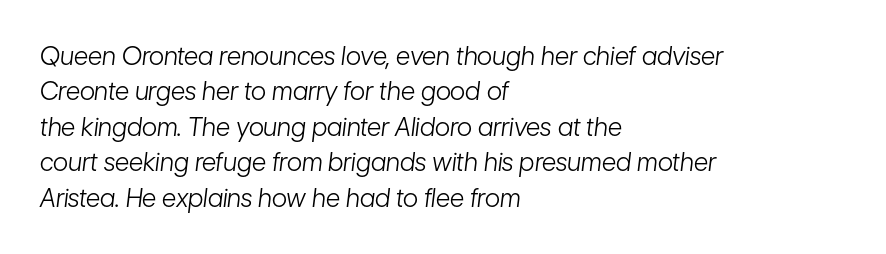
{"italic": "yes", "lean": "right", "slant_degrees": 7, "bold": "no", "underline": "no", "align": "left", "line_spacing": "normal", "line_spacing_ratio": 1.42, "letter_spacing": "normal", "letter_spacing_em": 0.0, "glyph_px": 25}
